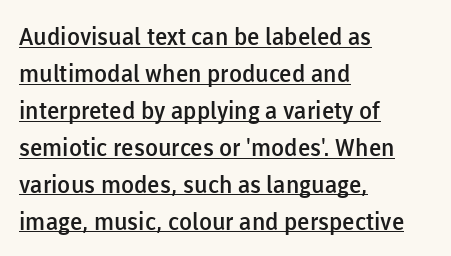
{"italic": "no", "bold": "semi", "underline": "yes", "align": "left", "line_spacing": "normal", "line_spacing_ratio": 1.54, "letter_spacing": "normal", "letter_spacing_em": 0.0, "glyph_px": 24}
